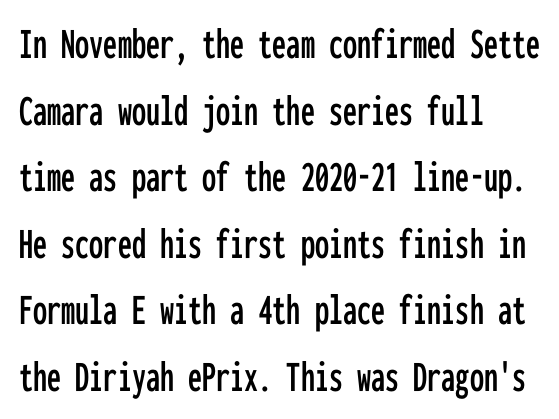
Q: Is the text italic (slanted)? A: No, it is upright.
Q: Is the typeface a serif or a sans-serif typeface? A: Sans-serif.
Q: Is the text underlined? A: No.
Q: How is the paragraph aligned? A: Left-aligned.
Q: Is the spacing between letters normal or unusually wide? A: Normal.
Q: Is the spacing between lines tight, normal or loose? A: Normal.
Q: Width (condensed, normal, or wide)? A: Condensed.
Q: Stroke contrast? A: Low.
Q: x-height? A: Medium.
Q: Monospaced? A: Yes.
